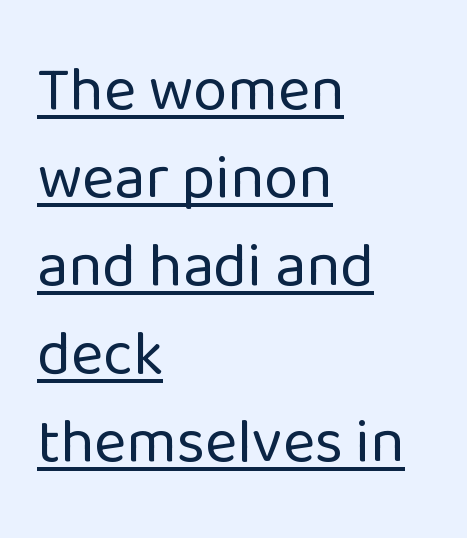
The image shows 62 px regular-weight sans-serif type, upright; set left-aligned, normal line spacing (1.42x), normal letter spacing, underlined; low stroke contrast and a medium x-height.
